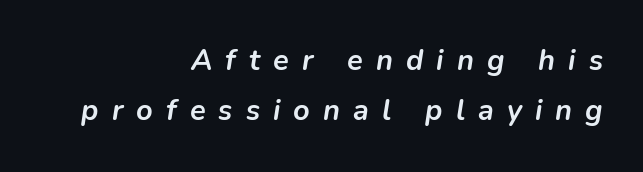
Looks like regular typesetting: each glyph gets only the width it needs. If you drew a line through each stem, it would be angled. Strong, thick strokes mark this as bold type. Plain, unruled lines of type. These lines have a slow, spaced-out rhythm from letter to letter. The rendering anchors every line to the right-hand side.
